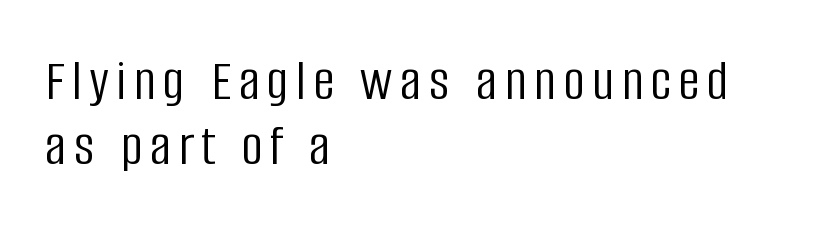
The image shows 59 px light, condensed sans-serif type, upright; set left-aligned, tight line spacing (1.11x), not underlined; low stroke contrast and a large x-height.
